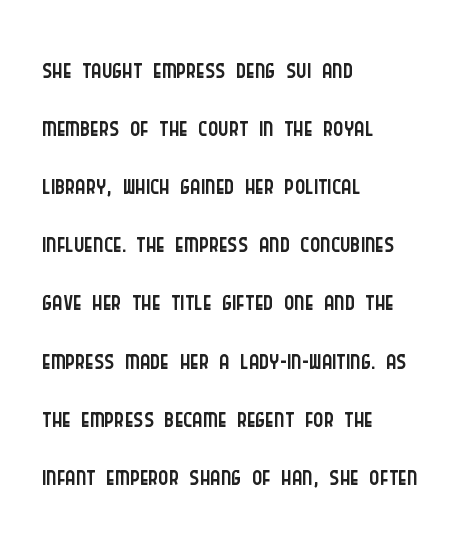
The image shows 39 px light, condensed sans-serif type, upright; set left-aligned, normal line spacing (1.49x), normal letter spacing, not underlined; low stroke contrast and a large x-height.
